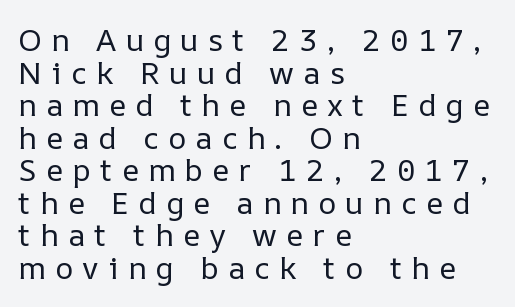
Q: Is the text bold? A: No.
Q: Is the text italic (slanted)? A: No, it is upright.
Q: Is the text underlined? A: No.
Q: How is the paragraph aligned? A: Left-aligned.
Q: Is the spacing between letters normal or unusually wide? A: Unusually wide.
Q: Is the spacing between lines tight, normal or loose? A: Tight.
Q: Width (condensed, normal, or wide)? A: Normal.
Q: Stroke contrast? A: Low.
Q: x-height? A: Medium.
Q: Monospaced? A: No.
